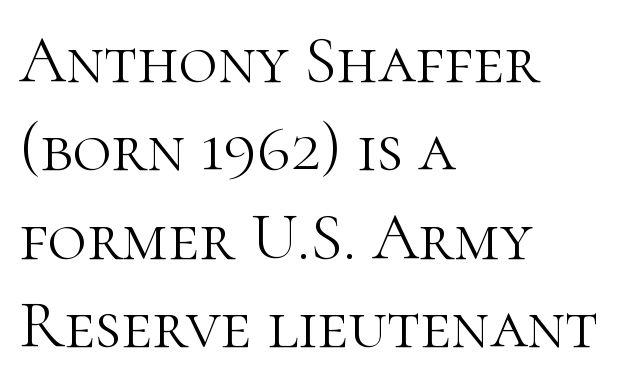
Q: Is the text bold? A: No.
Q: Is the text italic (slanted)? A: No, it is upright.
Q: Is the typeface a serif or a sans-serif typeface? A: Serif.
Q: Is the text underlined? A: No.
Q: How is the paragraph aligned? A: Left-aligned.
Q: Is the spacing between letters normal or unusually wide? A: Normal.
Q: Is the spacing between lines tight, normal or loose? A: Normal.
Q: Width (condensed, normal, or wide)? A: Normal.
Q: Stroke contrast? A: High.
Q: x-height? A: Medium.
Q: Monospaced? A: No.
